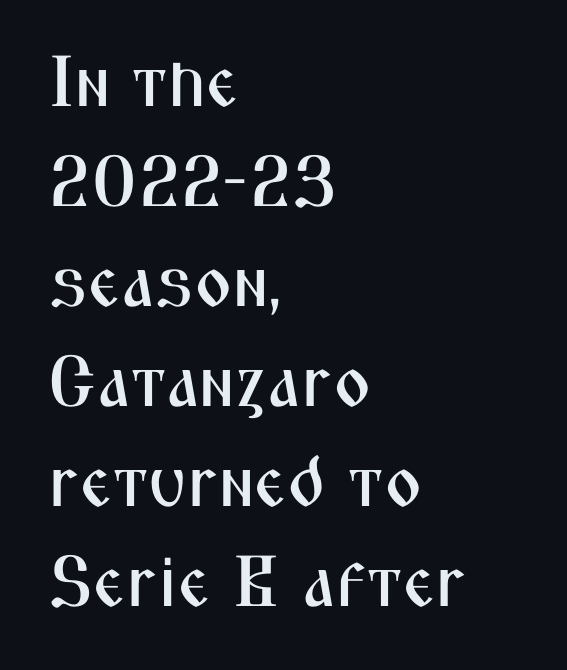
{"serif": "no", "italic": "no", "width": "condensed", "stroke_contrast": "medium", "x_height": "medium", "monospaced": "no", "underline": "no", "align": "left", "line_spacing": "normal", "line_spacing_ratio": 1.39, "letter_spacing": "normal", "letter_spacing_em": 0.0, "glyph_px": 72}
